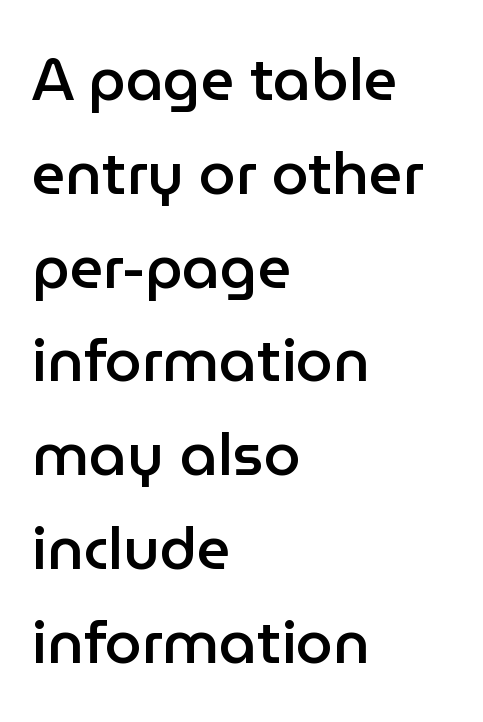
Reading down the block, your eye returns to a fixed left position each line. A typesetter would label this face a sans. Is there much room between lines? A standard amount, neither cramped nor airy. Firm but not heavy-handed strokes: this text is semibold. Students, note that the glyphs here touch the page at normal intervals.
